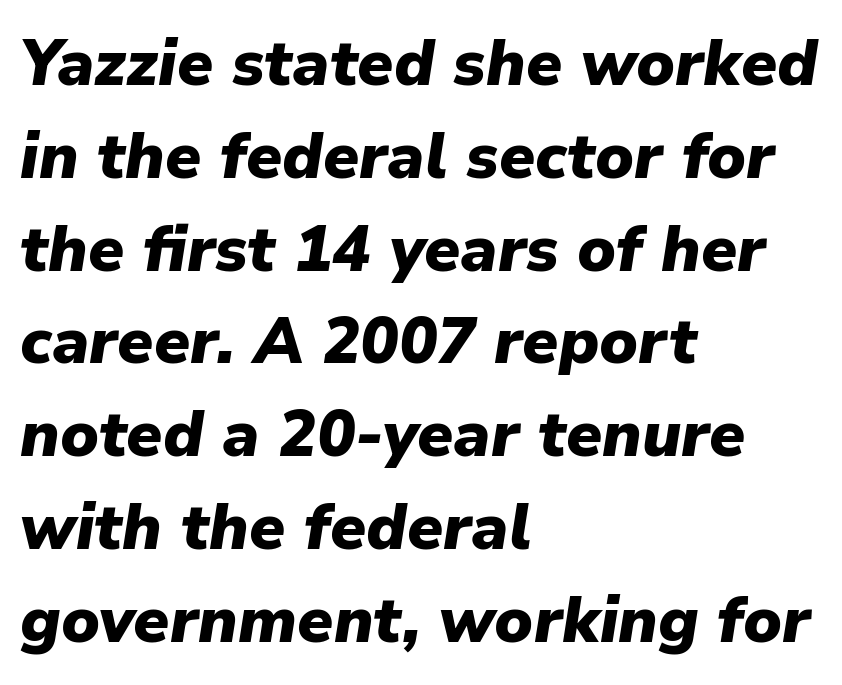
Think of a printed novel: that variable character pitch is what you see here. Posture: slanted. Bold? Absolutely — the strokes are thick and heavy. Reading down the column, the eye jumps a familiar distance to each next line.
